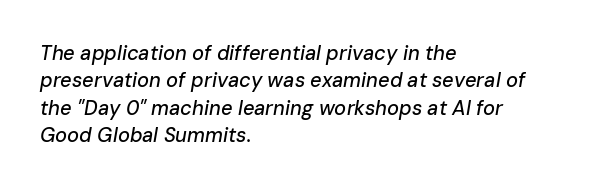
{"italic": "yes", "lean": "right", "slant_degrees": 10, "underline": "no", "align": "left", "line_spacing": "normal", "line_spacing_ratio": 1.37, "letter_spacing": "normal", "letter_spacing_em": 0.0, "glyph_px": 20}
